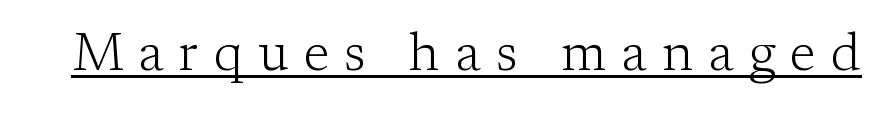
The image shows 53 px light serif type, upright; set unusually wide letter spacing (+0.29 em), underlined; low stroke contrast and a medium x-height.
